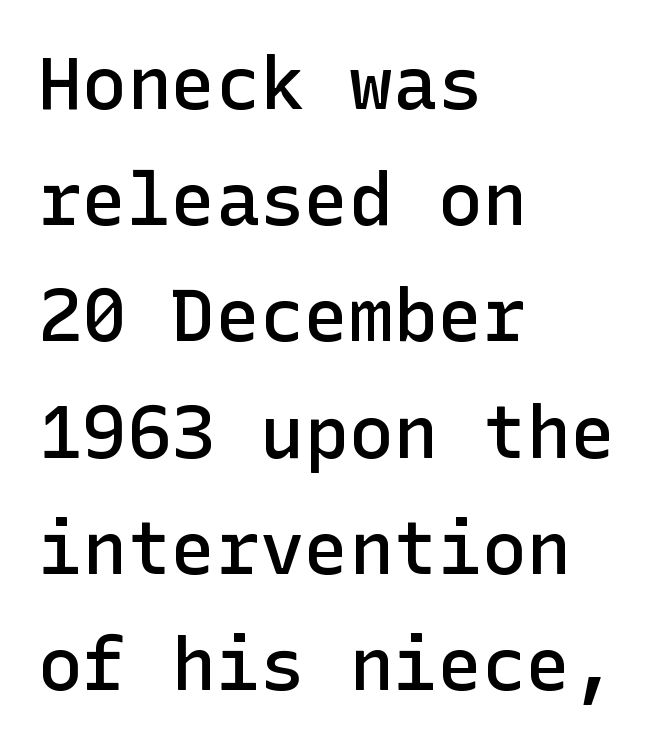
Q: Is the text bold? A: Semi-bold.
Q: Is the text italic (slanted)? A: No, it is upright.
Q: Is the typeface a serif or a sans-serif typeface? A: Sans-serif.
Q: Is the text underlined? A: No.
Q: How is the paragraph aligned? A: Left-aligned.
Q: Is the spacing between letters normal or unusually wide? A: Normal.
Q: Is the spacing between lines tight, normal or loose? A: Normal.
Q: Width (condensed, normal, or wide)? A: Normal.
Q: Stroke contrast? A: Low.
Q: x-height? A: Medium.
